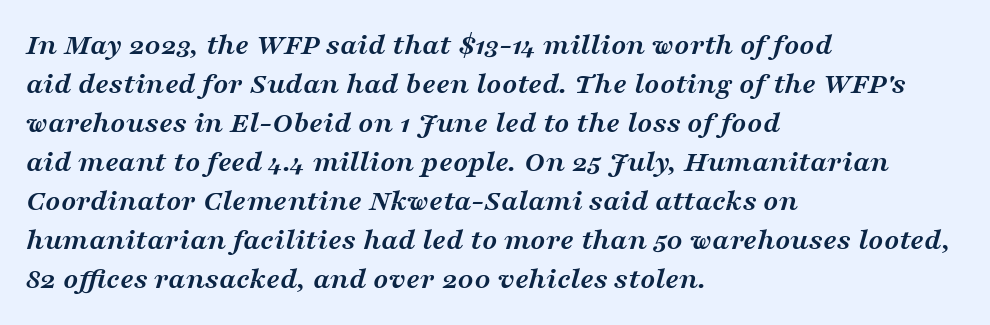
{"serif": "yes", "italic": "yes", "lean": "right", "slant_degrees": 16, "bold": "yes", "weight": "semibold", "width": "wide", "stroke_contrast": "medium", "x_height": "medium", "monospaced": "no", "underline": "no", "align": "left", "line_spacing": "normal", "line_spacing_ratio": 1.26, "letter_spacing": "normal", "letter_spacing_em": 0.0, "glyph_px": 31}
